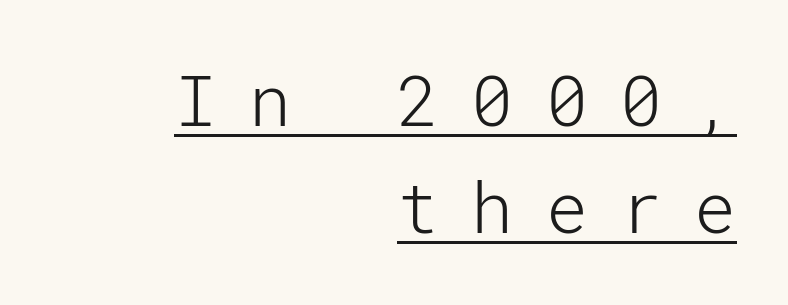
The image shows 70 px light sans-serif type, upright; set right-aligned, normal line spacing (1.53x), unusually wide letter spacing (+0.46 em), underlined; low stroke contrast and a medium x-height.
